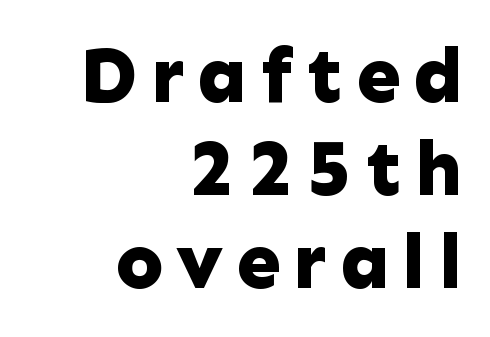
The image shows 79 px bold sans-serif type, upright; set right-aligned, line spacing 1.18x, not underlined; low stroke contrast and a medium x-height.
